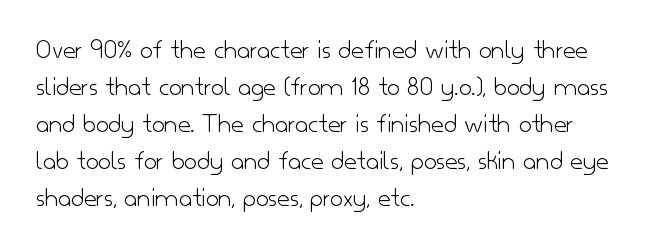
The font sits on the lighter half of the weight spectrum, regular included. Letters rest on an invisible, unmarked baseline. Nope, no serifs anywhere on these letters. Upright lettering throughout. Between one letter and the next there's only the usual sliver of space. This block has exactly the height ordinary leading produces.
